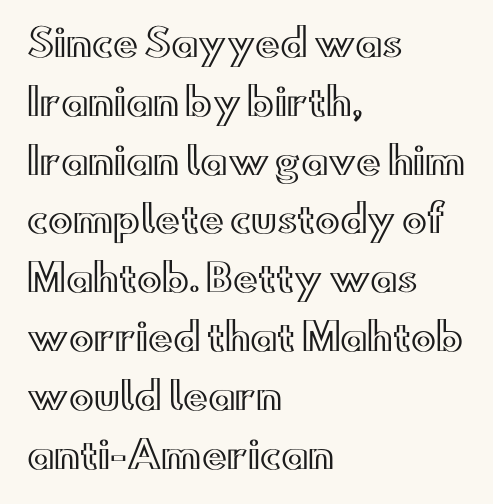
{"italic": "no", "width": "wide", "x_height": "small", "monospaced": "no", "underline": "no", "align": "left", "line_spacing": "normal", "line_spacing_ratio": 1.59, "letter_spacing": "normal", "letter_spacing_em": 0.0, "glyph_px": 37}
